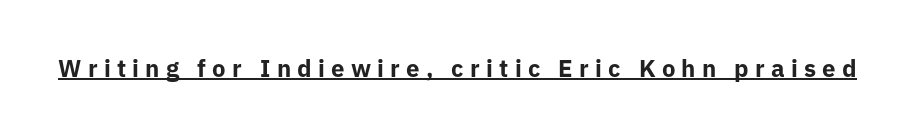
{"italic": "no", "bold": "yes", "underline": "yes", "letter_spacing": "wide", "letter_spacing_em": 0.26, "glyph_px": 24}
